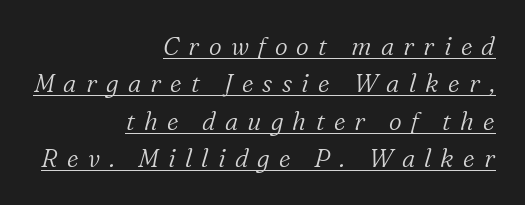
Q: Is the text bold? A: No.
Q: Is the text italic (slanted)? A: Yes, it leans right by about 16 degrees.
Q: Is the text underlined? A: Yes.
Q: How is the paragraph aligned? A: Right-aligned.
Q: Is the spacing between letters normal or unusually wide? A: Unusually wide.
Q: Is the spacing between lines tight, normal or loose? A: Normal.
